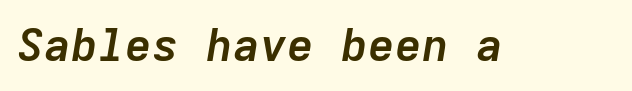
{"italic": "yes", "lean": "right", "slant_degrees": 9, "bold": "yes", "weight": "semibold", "width": "normal", "stroke_contrast": "low", "x_height": "medium", "monospaced": "yes", "underline": "no", "letter_spacing": "normal", "letter_spacing_em": 0.0, "glyph_px": 45}
